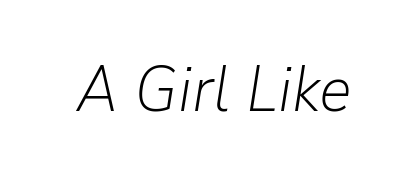
{"italic": "yes", "lean": "right", "slant_degrees": 9, "bold": "no", "weight": "light", "width": "normal", "stroke_contrast": "low", "x_height": "medium", "monospaced": "no", "underline": "no", "letter_spacing": "normal", "letter_spacing_em": 0.0, "glyph_px": 64}
